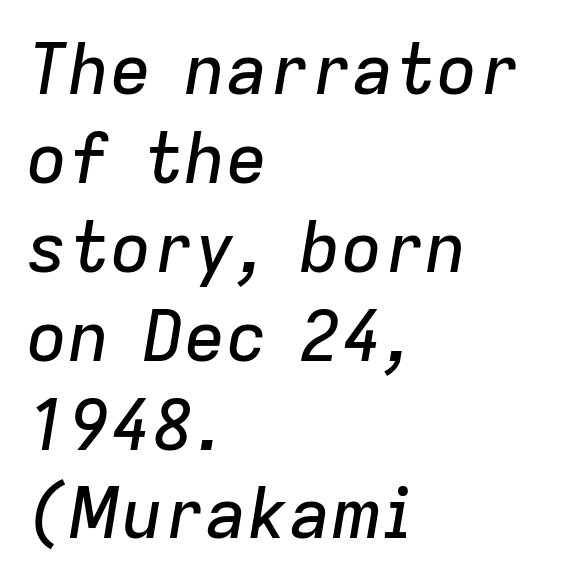
Q: Is the text italic (slanted)? A: Yes, it leans right by about 9 degrees.
Q: Is the text underlined? A: No.
Q: How is the paragraph aligned? A: Left-aligned.
Q: Is the spacing between letters normal or unusually wide? A: Normal.
Q: Is the spacing between lines tight, normal or loose? A: Normal.
Q: Width (condensed, normal, or wide)? A: Normal.
Q: Stroke contrast? A: Low.
Q: x-height? A: Medium.
Q: Monospaced? A: No.
